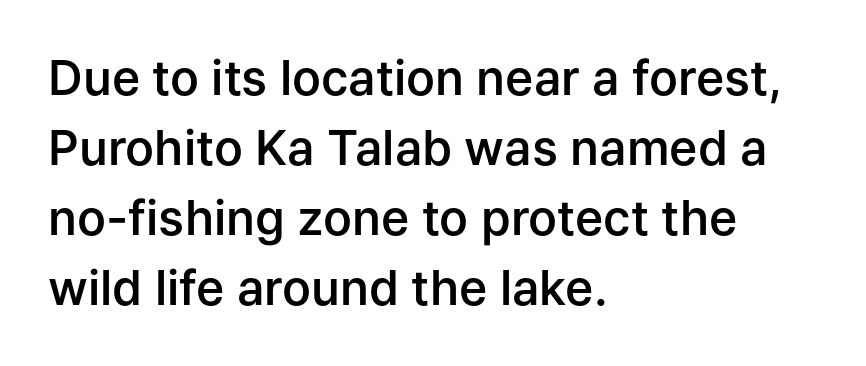
{"serif": "no", "italic": "no", "bold": "semi", "weight": "semibold", "width": "normal", "stroke_contrast": "low", "x_height": "medium", "monospaced": "no", "underline": "no", "align": "left", "line_spacing": "normal", "line_spacing_ratio": 1.46, "letter_spacing": "normal", "letter_spacing_em": 0.0, "glyph_px": 48}
